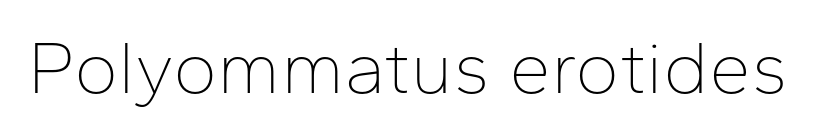
The image shows 75 px thin sans-serif type, upright; set normal letter spacing, not underlined; low stroke contrast and a medium x-height.
